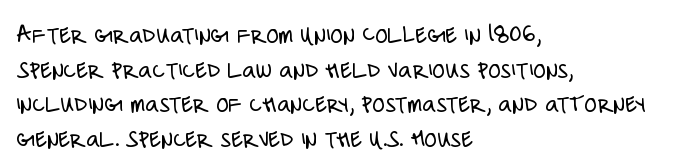
No chunkiness to these letters — they're not bold. A classic flush-left, rag-right setting is used for this passage. One glance says typical: line gaps are just what's usual. The letters sit at their default tracking, neither squeezed nor spread.
